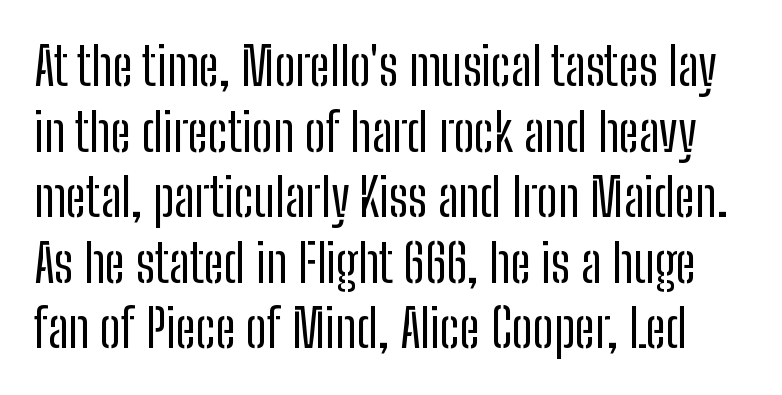
Q: Is the text bold? A: No.
Q: Is the text italic (slanted)? A: No, it is upright.
Q: Is the typeface a serif or a sans-serif typeface? A: Sans-serif.
Q: Is the text underlined? A: No.
Q: Is the spacing between letters normal or unusually wide? A: Normal.
Q: Is the spacing between lines tight, normal or loose? A: Normal.
Q: Width (condensed, normal, or wide)? A: Condensed.
Q: Stroke contrast? A: Low.
Q: x-height? A: Medium.
Q: Monospaced? A: No.
